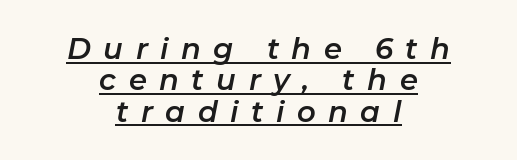
The compositor balanced each line on the midline. Would a proofreader flag this as italicized? Yes. Vertically, the passage feels compressed, each row crowding the next. Glyph-to-glyph distance is far greater than everyday printed text. A rule runs beneath these lines of type. Character widths vary here, with narrow letters taking less room than wide ones.
